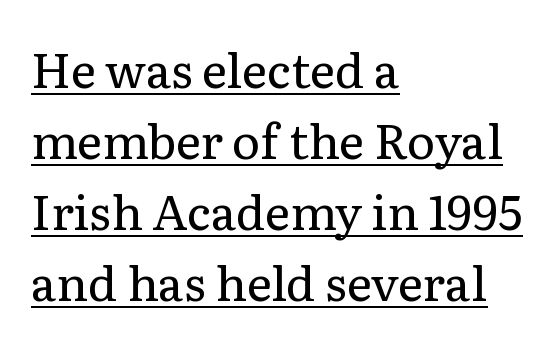
Q: Is the text bold? A: No.
Q: Is the text italic (slanted)? A: No, it is upright.
Q: Is the typeface a serif or a sans-serif typeface? A: Serif.
Q: Is the text underlined? A: Yes.
Q: How is the paragraph aligned? A: Left-aligned.
Q: Is the spacing between letters normal or unusually wide? A: Normal.
Q: Is the spacing between lines tight, normal or loose? A: Normal.
Q: Width (condensed, normal, or wide)? A: Normal.
Q: Stroke contrast? A: Low.
Q: x-height? A: Medium.
Q: Monospaced? A: No.
